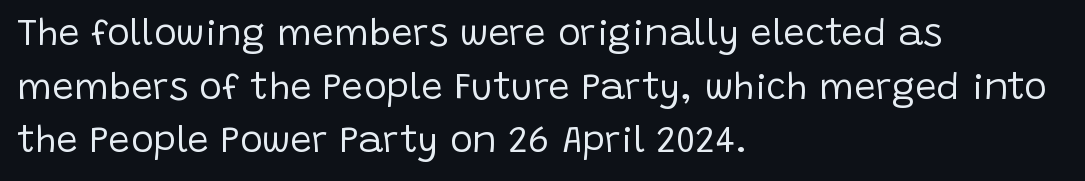
You can tell it's not italic because the verticals are truly vertical. Vertical spacing — default. Is this a fixed-width face? No — the glyphs have proportional, varying widths. No heavy texture on the line: the type isn't bold. These lines keep a tight, regular rhythm from letter to letter.
